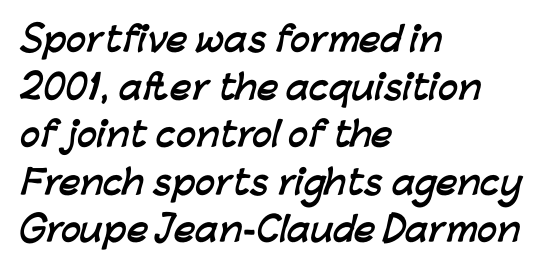
The image shows 33 px semibold sans-serif type; set left-aligned, normal line spacing (1.44x), normal letter spacing, not underlined; low stroke contrast and a medium x-height.
